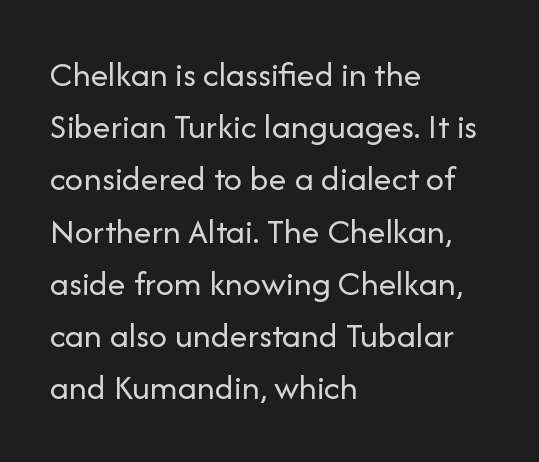
Q: Is the text bold? A: No.
Q: Is the text italic (slanted)? A: No, it is upright.
Q: Is the typeface a serif or a sans-serif typeface? A: Sans-serif.
Q: Is the text underlined? A: No.
Q: How is the paragraph aligned? A: Left-aligned.
Q: Is the spacing between letters normal or unusually wide? A: Normal.
Q: Is the spacing between lines tight, normal or loose? A: Normal.
Q: Width (condensed, normal, or wide)? A: Normal.
Q: Stroke contrast? A: Low.
Q: x-height? A: Medium.
Q: Monospaced? A: No.
